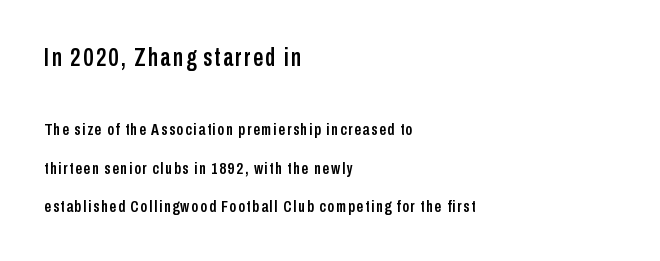
Is there any slant? The stems are plumb. A typesetter would call this leading open, well beyond the default. No word sits above an underline. These lines stack with their left ends in a neat column. Large over small — that's the arrangement of the two blocks here.
